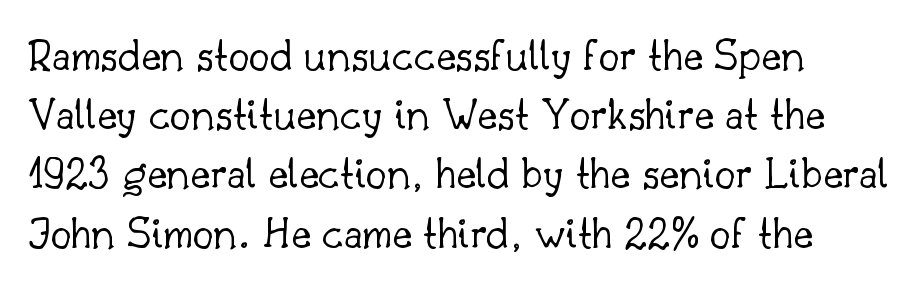
{"italic": "no", "bold": "no", "weight": "light", "width": "normal", "stroke_contrast": "low", "x_height": "small", "monospaced": "no", "underline": "no", "line_spacing": "normal", "line_spacing_ratio": 1.26, "letter_spacing": "normal", "letter_spacing_em": 0.0, "glyph_px": 47}
